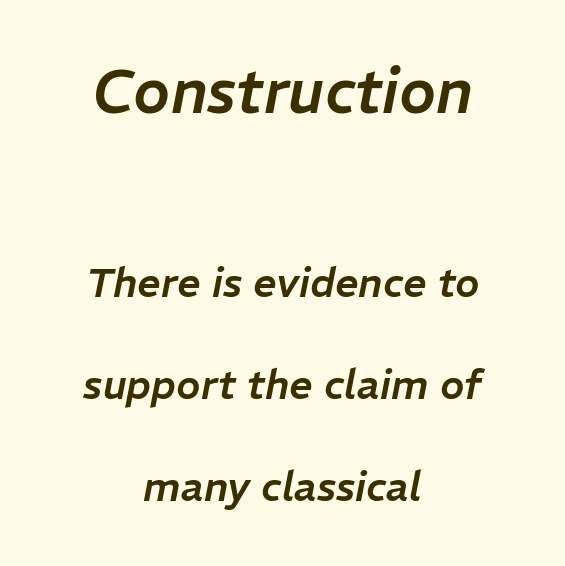
The image shows 62 px text type, italic (leaning right); set centered, loose line spacing (2.49x), normal letter spacing, not underlined; the first (top) block is 1.51x larger; low stroke contrast and a medium x-height.
